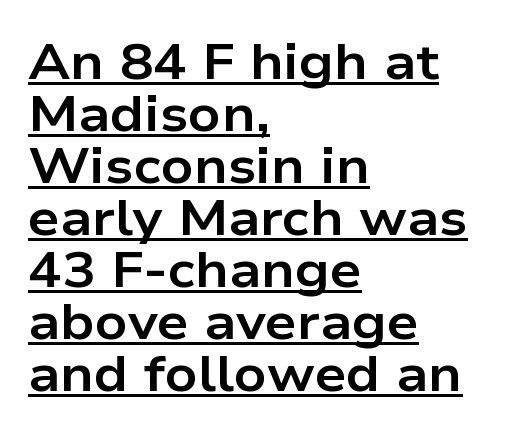
Q: Is the text bold? A: Yes.
Q: Is the text italic (slanted)? A: No, it is upright.
Q: Is the typeface a serif or a sans-serif typeface? A: Sans-serif.
Q: Is the text underlined? A: Yes.
Q: How is the paragraph aligned? A: Left-aligned.
Q: Is the spacing between letters normal or unusually wide? A: Normal.
Q: Is the spacing between lines tight, normal or loose? A: Tight.
Q: Width (condensed, normal, or wide)? A: Wide.
Q: Stroke contrast? A: Low.
Q: x-height? A: Medium.
Q: Monospaced? A: No.
